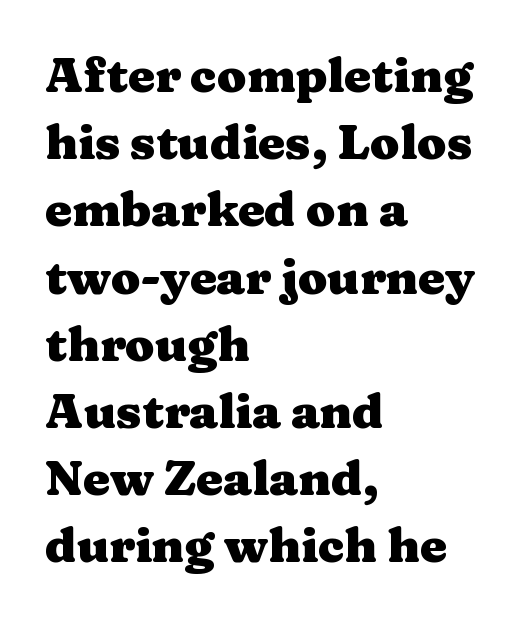
{"serif": "yes", "italic": "no", "bold": "yes", "weight": "heavy", "width": "wide", "stroke_contrast": "medium", "x_height": "medium", "monospaced": "no", "underline": "no", "align": "left", "line_spacing": "normal", "line_spacing_ratio": 1.4, "letter_spacing": "normal", "letter_spacing_em": 0.0, "glyph_px": 48}
